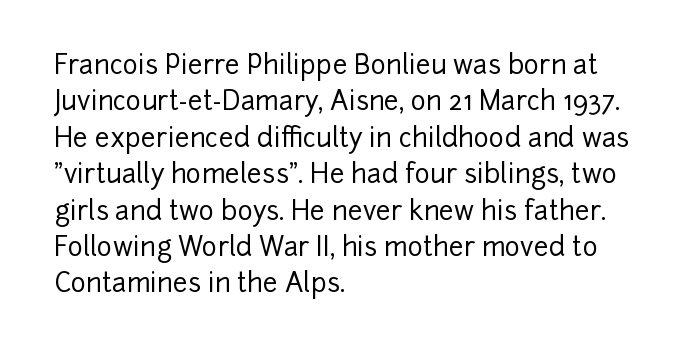
Each line starts at the same left margin while the right side varies. There is no visible air inserted between adjacent glyphs. Baseline-to-baseline distance is the conventional proportion of letter height. No italicization has been applied; the sample stays upright.
